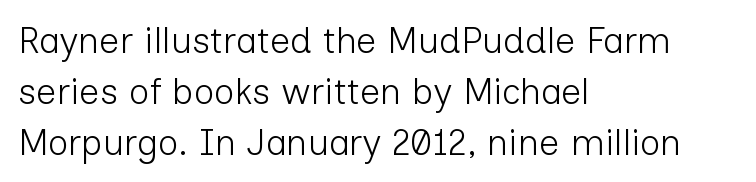
{"serif": "no", "italic": "no", "bold": "no", "weight": "light", "width": "normal", "stroke_contrast": "low", "x_height": "medium", "monospaced": "no", "underline": "no", "align": "left", "line_spacing": "normal", "line_spacing_ratio": 1.41, "letter_spacing": "normal", "letter_spacing_em": 0.0, "glyph_px": 36}
